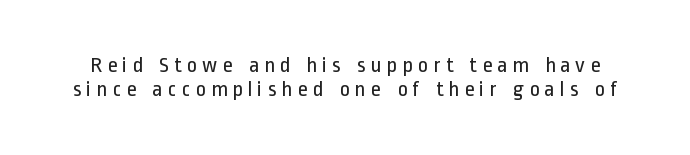
Q: Is the text bold? A: No.
Q: Is the text italic (slanted)? A: No, it is upright.
Q: Is the text underlined? A: No.
Q: Is the spacing between letters normal or unusually wide? A: Unusually wide.
Q: Is the spacing between lines tight, normal or loose? A: Tight.
